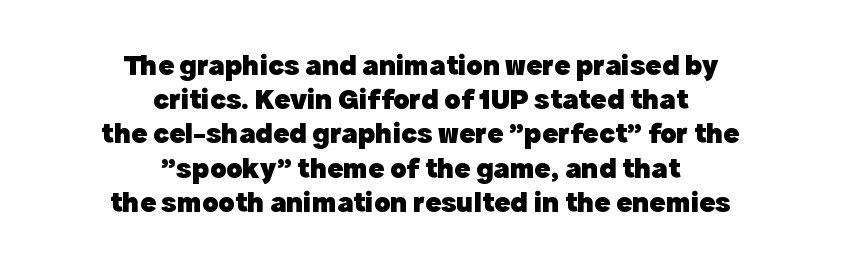
{"serif": "no", "italic": "no", "bold": "yes", "weight": "heavy", "width": "normal", "x_height": "medium", "monospaced": "no", "underline": "no", "align": "center", "line_spacing": "tight", "line_spacing_ratio": 1.14, "letter_spacing": "normal", "letter_spacing_em": 0.0, "glyph_px": 30}
